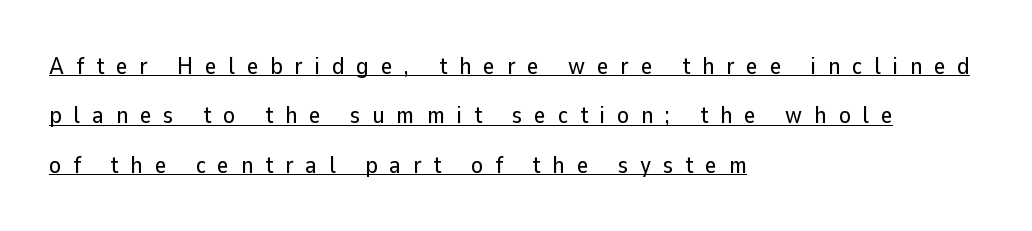
Observe the wide spacing: letters keep a clear distance from each other. Posture: vertical. The space between consecutive lines is lavish. Where is the straight margin? On the left.
